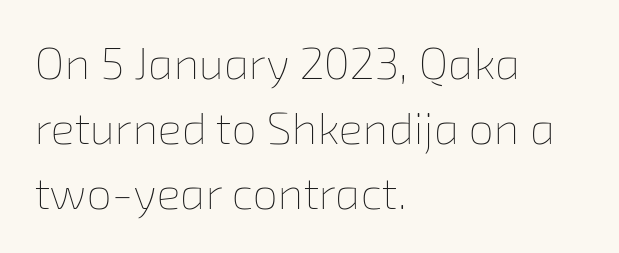
Nobody touched the tracking dial on this one. Plain, unruled lines of type. These lines sit exactly where default settings would place them. The letters advance in unequal steps, a hallmark of proportional type. Visually the block forms a straight wall on the left and a jagged coastline on the right.
